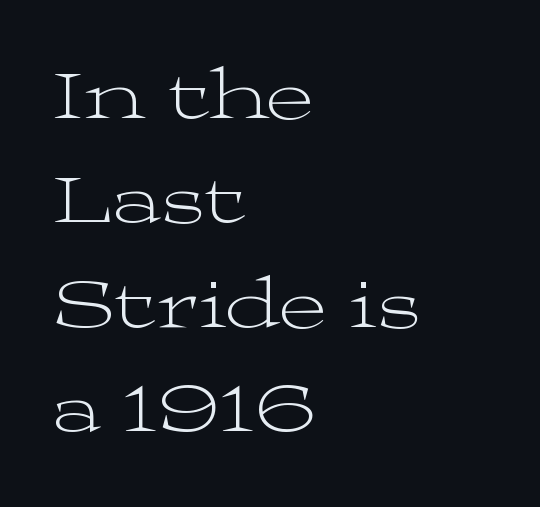
Q: Is the text bold? A: No.
Q: Is the text italic (slanted)? A: No, it is upright.
Q: Is the typeface a serif or a sans-serif typeface? A: Serif.
Q: Is the text underlined? A: No.
Q: How is the paragraph aligned? A: Left-aligned.
Q: Is the spacing between letters normal or unusually wide? A: Normal.
Q: Is the spacing between lines tight, normal or loose? A: Normal.
Q: Width (condensed, normal, or wide)? A: Wide.
Q: Stroke contrast? A: Medium.
Q: x-height? A: Medium.
Q: Monospaced? A: No.
